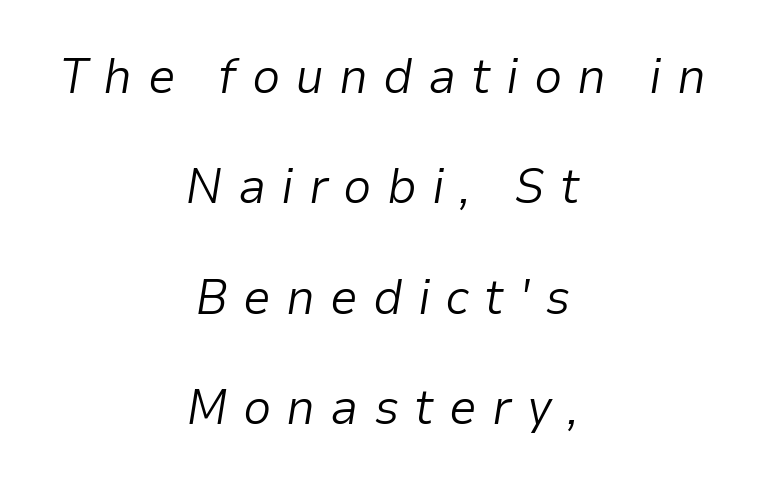
Q: Is the text bold? A: No.
Q: Is the text italic (slanted)? A: Yes, it leans right by about 9 degrees.
Q: Is the text underlined? A: No.
Q: How is the paragraph aligned? A: Centered.
Q: Is the spacing between letters normal or unusually wide? A: Unusually wide.
Q: Is the spacing between lines tight, normal or loose? A: Loose.
Q: Width (condensed, normal, or wide)? A: Normal.
Q: Stroke contrast? A: Low.
Q: x-height? A: Medium.
Q: Monospaced? A: No.
